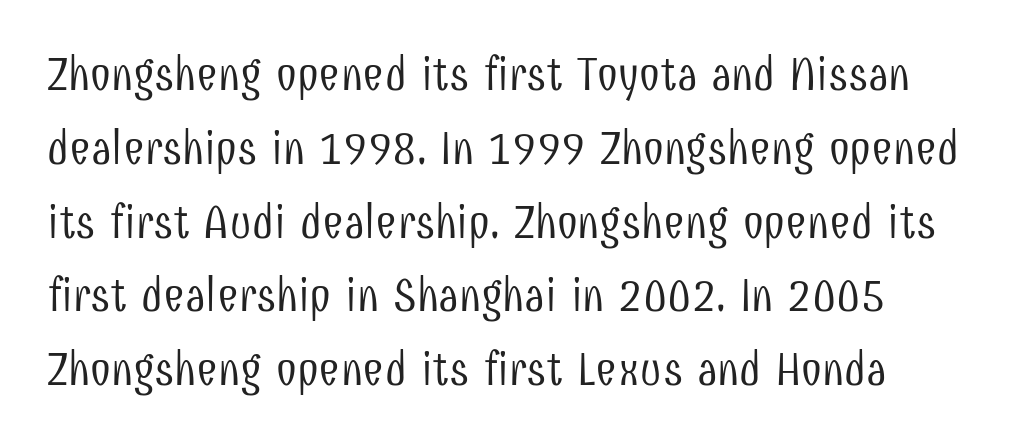
{"serif": "no", "italic": "no", "bold": "no", "weight": "light", "width": "condensed", "stroke_contrast": "low", "x_height": "medium", "monospaced": "no", "underline": "no", "align": "left", "line_spacing": "normal", "line_spacing_ratio": 1.57, "letter_spacing": "normal", "letter_spacing_em": 0.0, "glyph_px": 47}
